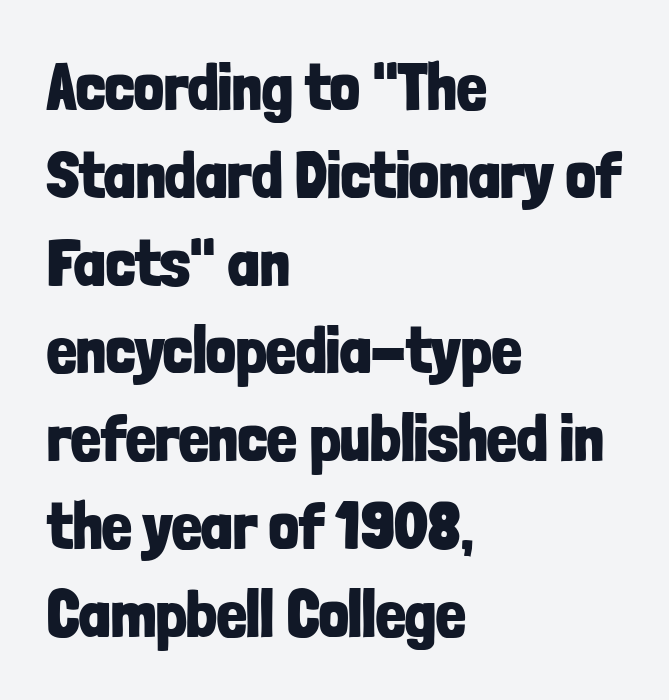
Check the space under the baseline: it is left empty. The typography opts for an upright posture over an oblique one. Leading matches the norm, producing a regular column. The rag falls on the right side of this text block. Plenty of ink on the page — the face is bold. The type family on display is of the sans-serif kind.
